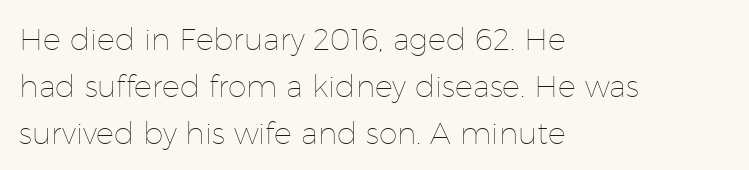
Q: Is the text bold? A: No.
Q: Is the text italic (slanted)? A: No, it is upright.
Q: Is the text underlined? A: No.
Q: How is the paragraph aligned? A: Left-aligned.
Q: Is the spacing between letters normal or unusually wide? A: Normal.
Q: Is the spacing between lines tight, normal or loose? A: Normal.
Q: Width (condensed, normal, or wide)? A: Normal.
Q: Stroke contrast? A: Low.
Q: x-height? A: Medium.
Q: Monospaced? A: No.
